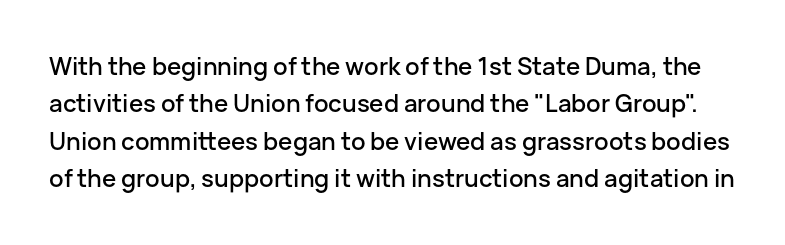
The image shows 24 px text type, upright; set normal line spacing (1.56x), normal letter spacing, not underlined.
